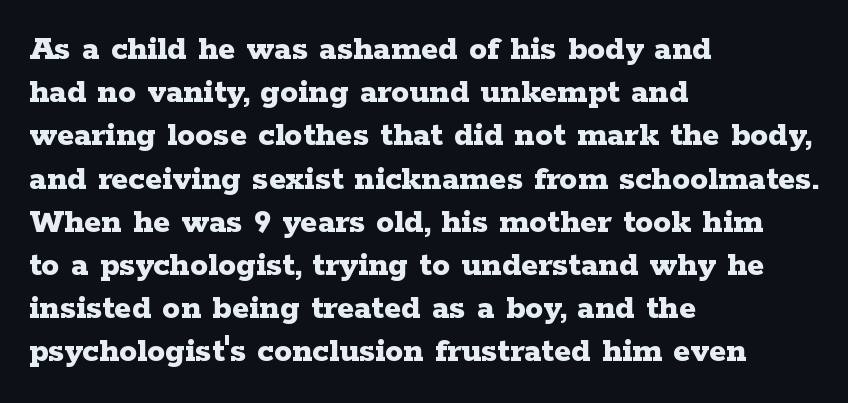
The image shows 36 px bold, wide serif type, upright; set left-aligned, line spacing 1.2x, normal letter spacing, not underlined; low stroke contrast and a medium x-height.
